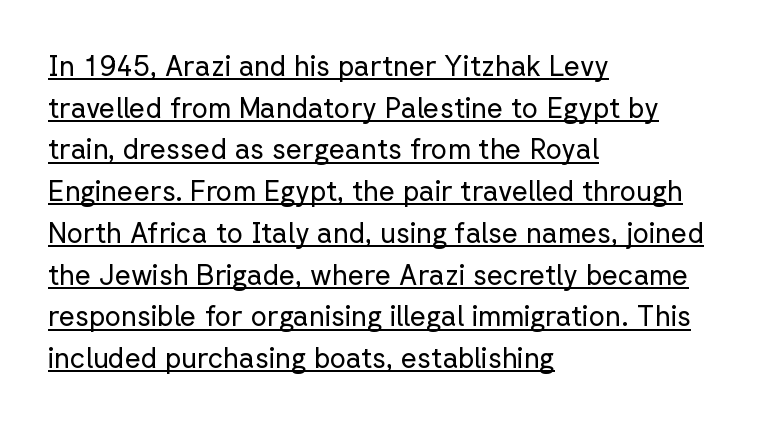
The image shows 28 px regular-weight sans-serif type, upright; set left-aligned, normal line spacing (1.49x), normal letter spacing, underlined; low stroke contrast and a medium x-height.
